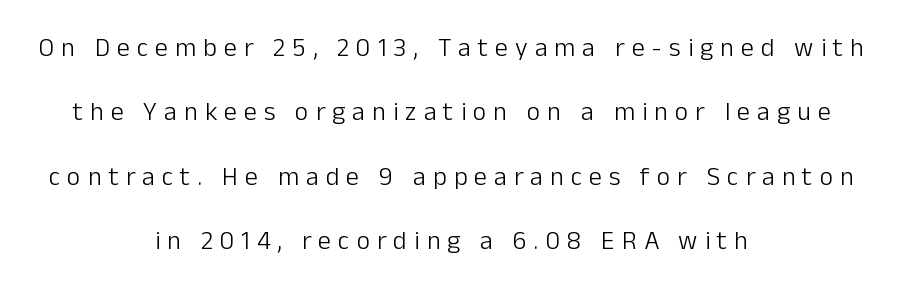
{"italic": "no", "bold": "no", "underline": "no", "align": "center", "line_spacing": "loose", "line_spacing_ratio": 2.48, "letter_spacing": "wide", "letter_spacing_em": 0.27, "glyph_px": 26}
